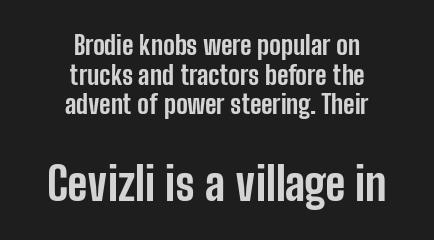
The image shows 46 px bold, condensed sans-serif type, upright; set centered, tight line spacing (1.14x), normal letter spacing, not underlined; the second (bottom) block is 1.77x larger; low stroke contrast and a medium x-height.
